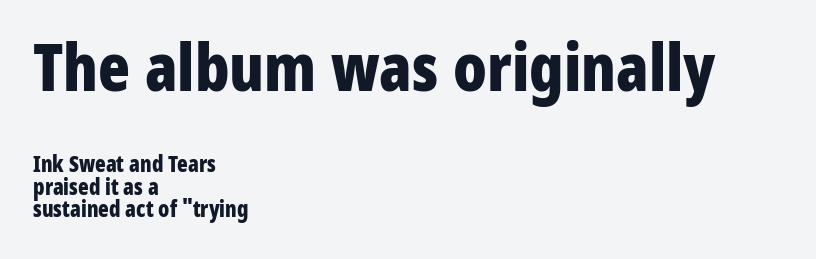
Q: Is the text bold? A: Yes.
Q: Is the text italic (slanted)? A: No, it is upright.
Q: Is the typeface a serif or a sans-serif typeface? A: Sans-serif.
Q: Is the text underlined? A: No.
Q: How is the paragraph aligned? A: Left-aligned.
Q: Is the spacing between letters normal or unusually wide? A: Normal.
Q: Is the spacing between lines tight, normal or loose? A: Tight.
Q: Which block of text is set in a larger size, the first (top) or the second (bottom)? A: The first (top) one.
Q: Width (condensed, normal, or wide)? A: Condensed.
Q: Stroke contrast? A: Low.
Q: x-height? A: Medium.
Q: Monospaced? A: No.
